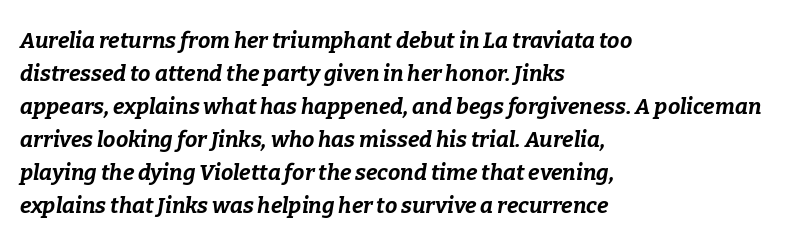
The image shows 22 px bold type, italic (leaning right); set left-aligned, normal line spacing (1.5x), normal letter spacing, not underlined.
